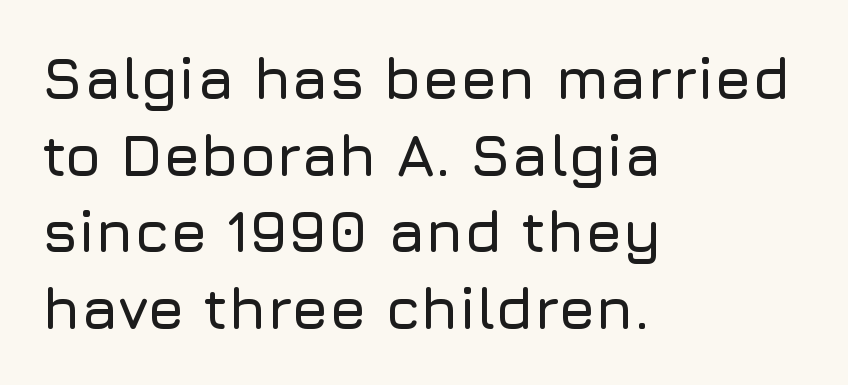
These lines are rendered in a variable-pitch font. The area under the type is left untouched. This rendering uses left alignment, leaving the right contour irregular. Caption: standard tracking, unaltered. Line spacing here is normal. Classification — sans serif.
